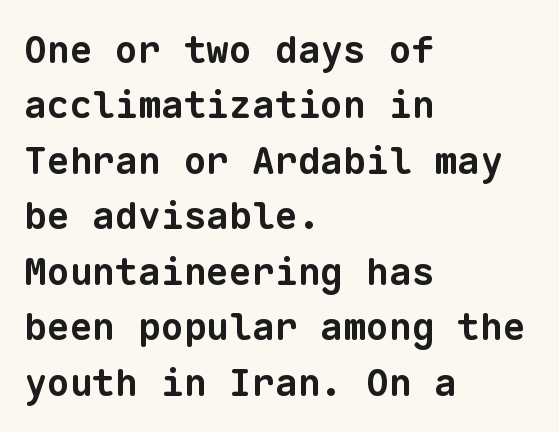
The image shows 38 px bold sans-serif type, monospaced; set left-aligned, normal line spacing (1.46x), normal letter spacing, not underlined; low stroke contrast and a medium x-height.
